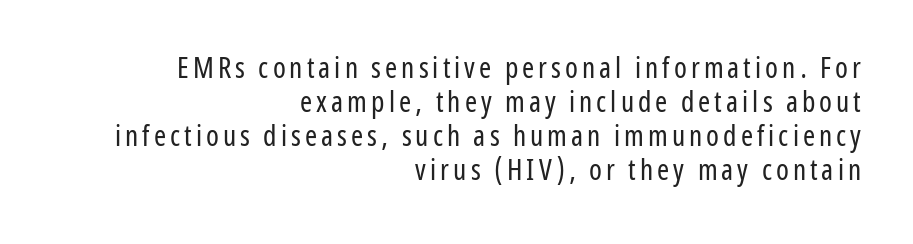
The image shows 29 px regular-weight, condensed sans-serif type, upright; set right-aligned, line spacing 1.17x, not underlined; low stroke contrast and a medium x-height.
